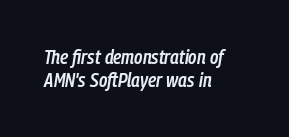
Q: Is the text bold? A: Semi-bold.
Q: Is the text italic (slanted)? A: Yes, it leans right by about 9 degrees.
Q: Is the text underlined? A: No.
Q: How is the paragraph aligned? A: Left-aligned.
Q: Is the spacing between letters normal or unusually wide? A: Normal.
